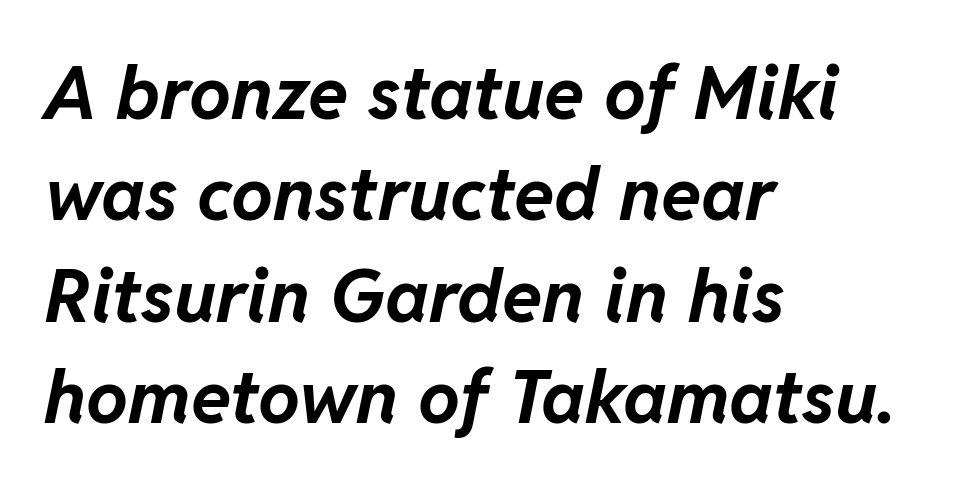
A bare baseline throughout the passage. The rendering uses a moderate line-height, typical for paragraphs. The typesetter chose a ragged-right arrangement here. Pretty heavy lettering here — definitely bold. Tall strokes in this sample are angled rather than plumb. Spacing between characters is what you'd get straight out of the box.
